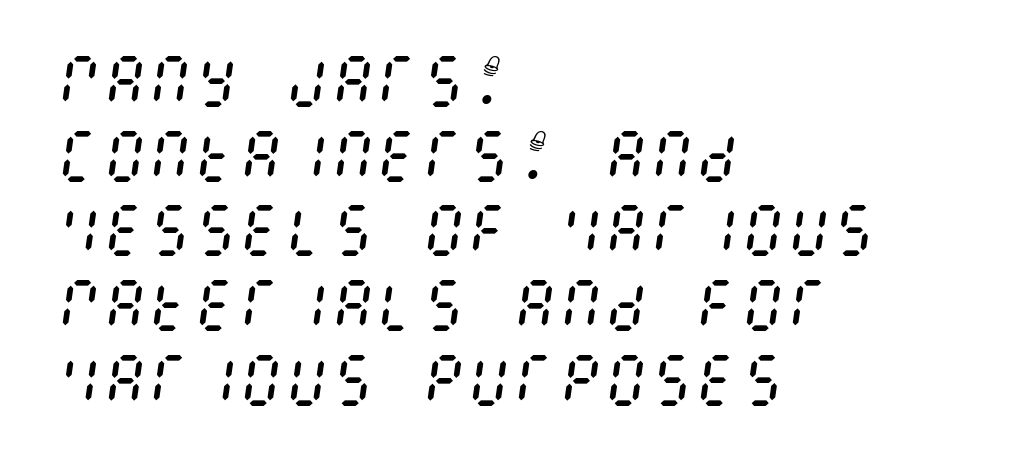
Q: Is the text bold? A: No.
Q: Is the text italic (slanted)? A: Yes, it leans right by about 8 degrees.
Q: Is the text underlined? A: No.
Q: How is the paragraph aligned? A: Left-aligned.
Q: Is the spacing between letters normal or unusually wide? A: Normal.
Q: Is the spacing between lines tight, normal or loose? A: Normal.
Q: Width (condensed, normal, or wide)? A: Condensed.
Q: Stroke contrast? A: Medium.
Q: x-height? A: Large.
